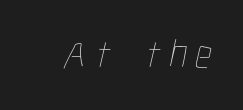
The image shows 41 px thin, condensed type; set unusually wide letter spacing (+0.2 em), not underlined; low stroke contrast and a medium x-height.
